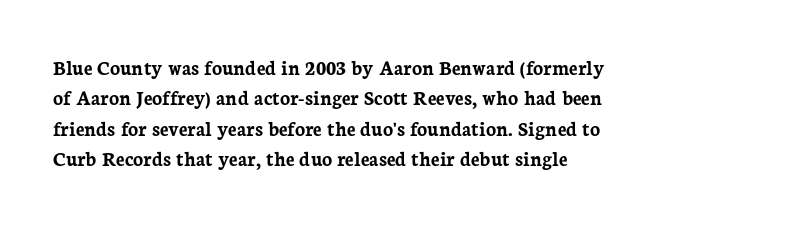
{"italic": "no", "bold": "yes", "underline": "no", "align": "left", "line_spacing": "normal", "line_spacing_ratio": 1.45, "letter_spacing": "normal", "letter_spacing_em": 0.0, "glyph_px": 21}
